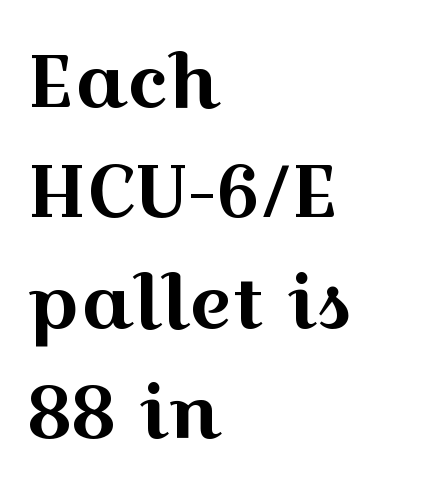
{"serif": "yes", "italic": "no", "width": "wide", "x_height": "medium", "monospaced": "no", "underline": "no", "align": "left", "line_spacing": "normal", "line_spacing_ratio": 1.49, "letter_spacing": "normal", "letter_spacing_em": 0.0, "glyph_px": 74}
